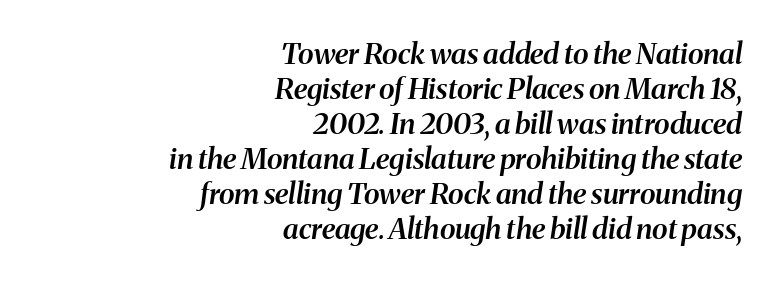
Varying glyph widths throughout — classic text-font behaviour. The type is set solid horizontally, with unmodified tracking. Typesetter's note: demi weight, one step under bold. These lines are set flush right with a ragged left edge.
